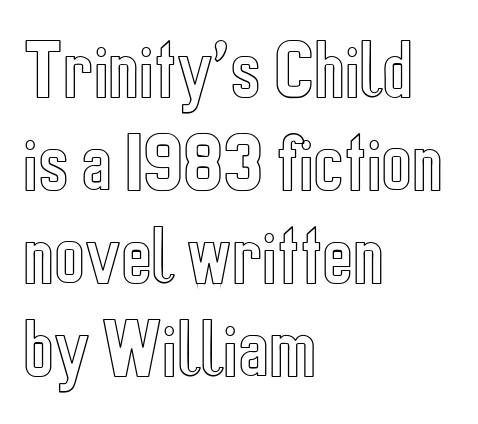
Line starts are locked; line ends wander. This sample has the flowing, uneven cadence of proportional lettering. No italicization has been applied; the sample stays upright. Clear beneath every line of the passage. Compared with typical body copy, the letter spacing here is the same. Evenly set lines give the paragraph a standard silhouette.
